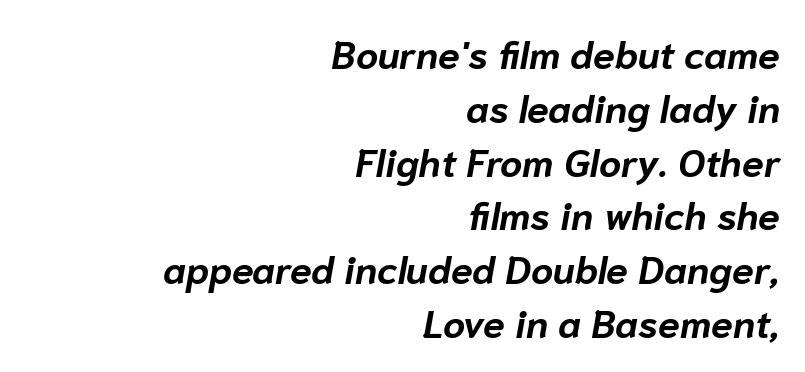
{"italic": "yes", "lean": "right", "slant_degrees": 10, "bold": "yes", "weight": "bold", "width": "normal", "stroke_contrast": "low", "x_height": "medium", "monospaced": "no", "underline": "no", "align": "right", "line_spacing": "normal", "line_spacing_ratio": 1.38, "letter_spacing": "normal", "letter_spacing_em": 0.0, "glyph_px": 39}
